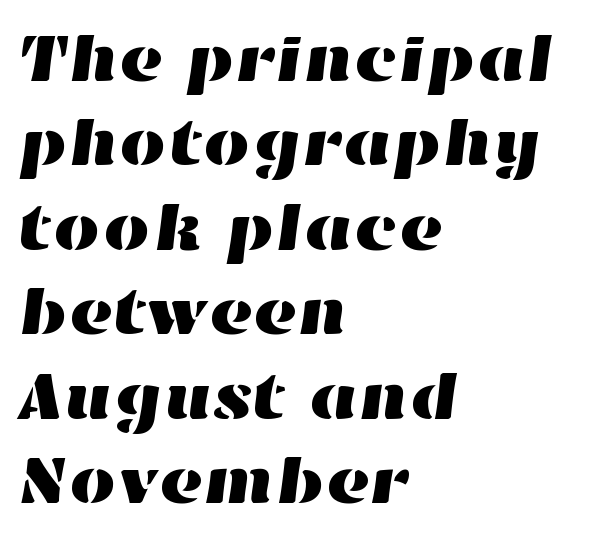
{"width": "wide", "stroke_contrast": "high", "x_height": "medium", "monospaced": "no", "underline": "no", "align": "left", "line_spacing": "normal", "line_spacing_ratio": 1.26, "letter_spacing": "normal", "letter_spacing_em": 0.0, "glyph_px": 67}
